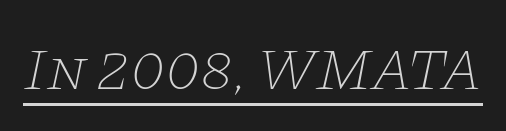
The image shows 59 px thin, wide serif type, italic (leaning right); set normal letter spacing, underlined; low stroke contrast and a large x-height.
